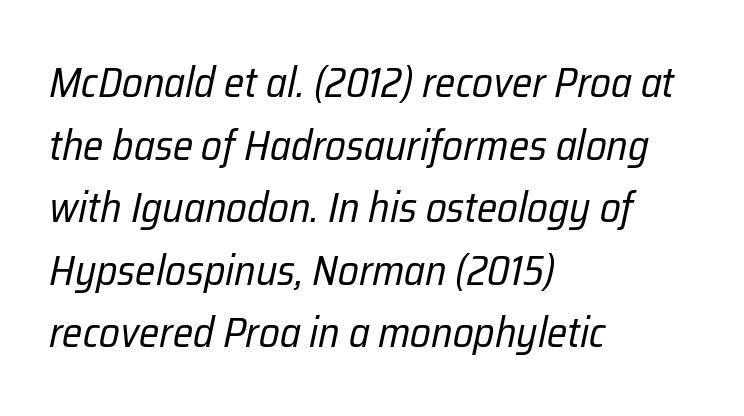
{"italic": "yes", "lean": "right", "slant_degrees": 12, "bold": "no", "weight": "regular", "width": "condensed", "stroke_contrast": "low", "x_height": "medium", "monospaced": "no", "underline": "no", "align": "left", "line_spacing": "normal", "line_spacing_ratio": 1.49, "letter_spacing": "normal", "letter_spacing_em": 0.0, "glyph_px": 42}
